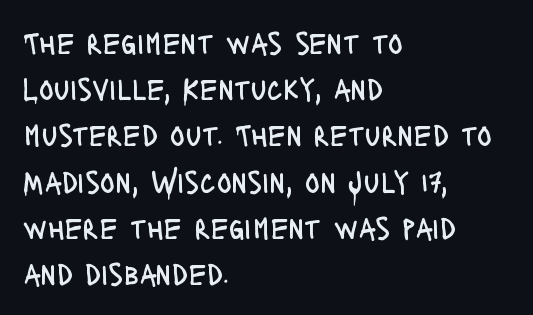
Note the varied advance widths — an 'i' is clearly narrower than an 'm'. The paragraph shown leans on its left margin. Ordinary non-slanted type is in use. The face used here is rendered with its standard letterfit. You can tell from the bare stems that sans-serif type was used. Heaviness? Minimal to ordinary, like unemphasized prose.
